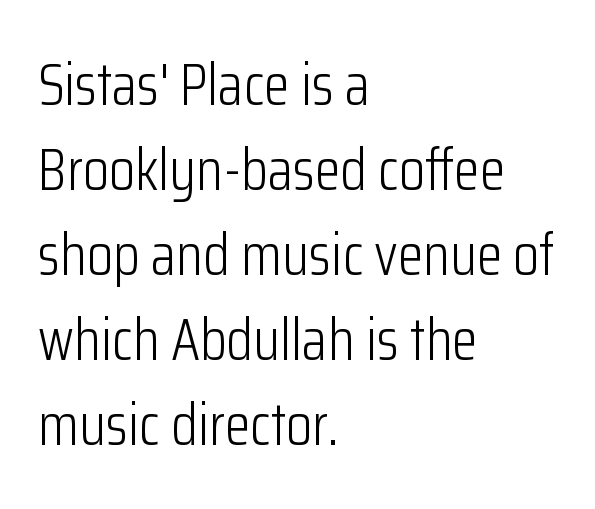
{"serif": "no", "italic": "no", "bold": "no", "weight": "light", "width": "condensed", "stroke_contrast": "low", "x_height": "medium", "monospaced": "no", "underline": "no", "align": "left", "line_spacing": "normal", "line_spacing_ratio": 1.44, "letter_spacing": "normal", "letter_spacing_em": 0.0, "glyph_px": 59}
